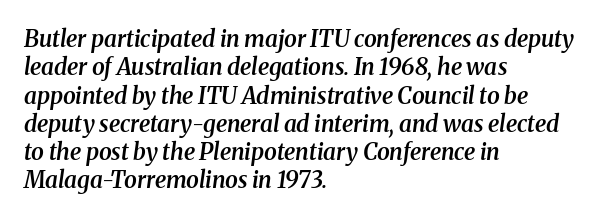
Q: Is the text bold? A: Semi-bold.
Q: Is the text italic (slanted)? A: Yes, it leans right by about 8 degrees.
Q: Is the text underlined? A: No.
Q: How is the paragraph aligned? A: Left-aligned.
Q: Is the spacing between letters normal or unusually wide? A: Normal.
